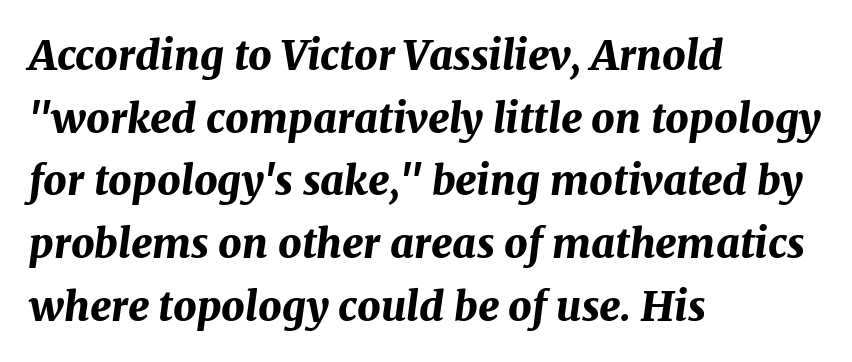
Q: Is the text bold? A: Yes.
Q: Is the text italic (slanted)? A: Yes, it leans right by about 7 degrees.
Q: Is the text underlined? A: No.
Q: How is the paragraph aligned? A: Left-aligned.
Q: Is the spacing between letters normal or unusually wide? A: Normal.
Q: Is the spacing between lines tight, normal or loose? A: Normal.
Q: Width (condensed, normal, or wide)? A: Normal.
Q: Stroke contrast? A: Medium.
Q: x-height? A: Medium.
Q: Monospaced? A: No.
